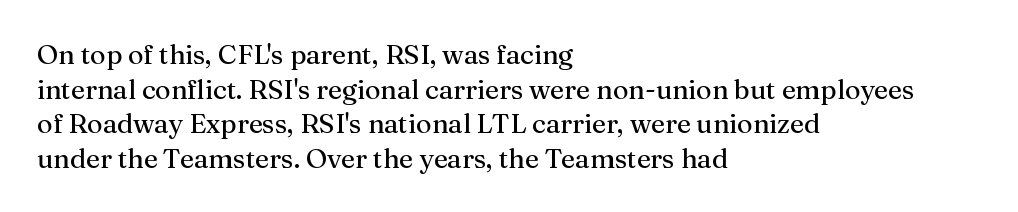
The block of text has a typical density, with ordinary space between rows. Which margin do the lines hug? The left one — the right edge is uneven. The space directly below the letters is spotless. This is the regular roman posture of the typeface. Does extra space separate the letters? No, they use regular spacing.
